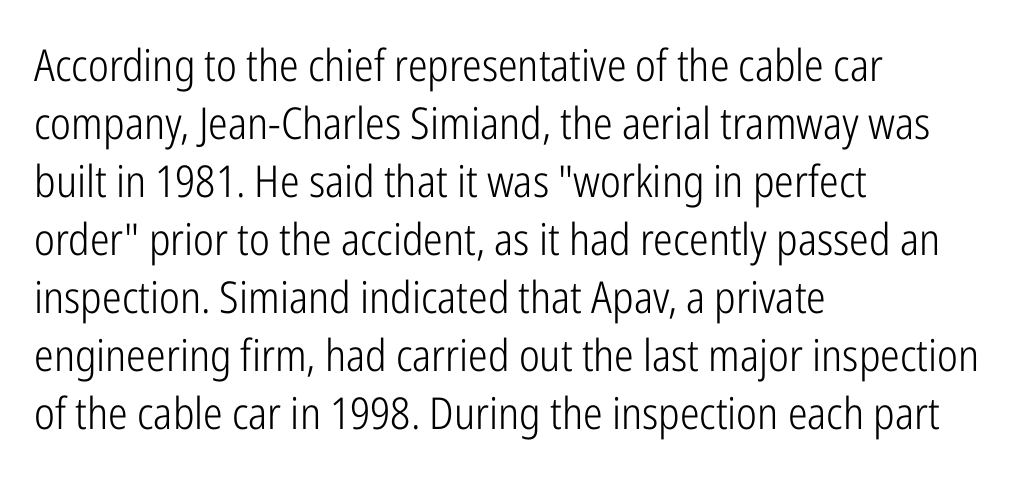
The image shows 44 px light, condensed sans-serif type, upright; set left-aligned, normal line spacing (1.32x), normal letter spacing, not underlined; low stroke contrast and a medium x-height.
